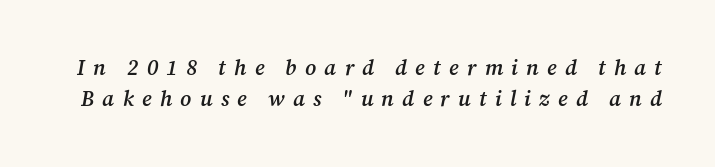
Q: Is the text bold? A: Semi-bold.
Q: Is the text italic (slanted)? A: Yes, it leans right by about 12 degrees.
Q: Is the text underlined? A: No.
Q: Is the spacing between letters normal or unusually wide? A: Unusually wide.
Q: Is the spacing between lines tight, normal or loose? A: Normal.
